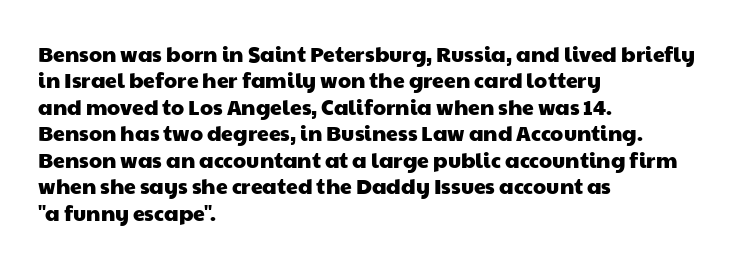
{"underline": "no", "align": "left", "line_spacing": "normal", "line_spacing_ratio": 1.26, "letter_spacing": "normal", "letter_spacing_em": 0.0, "glyph_px": 21}
